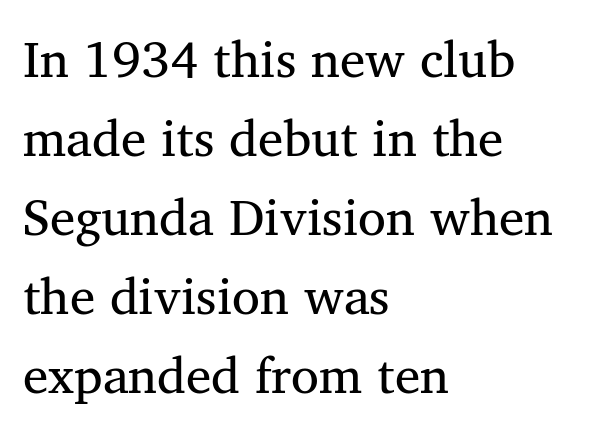
Q: Is the text bold? A: No.
Q: Is the typeface a serif or a sans-serif typeface? A: Serif.
Q: Is the text underlined? A: No.
Q: How is the paragraph aligned? A: Left-aligned.
Q: Is the spacing between letters normal or unusually wide? A: Normal.
Q: Is the spacing between lines tight, normal or loose? A: Normal.
Q: Width (condensed, normal, or wide)? A: Normal.
Q: Stroke contrast? A: Medium.
Q: x-height? A: Medium.
Q: Monospaced? A: No.
